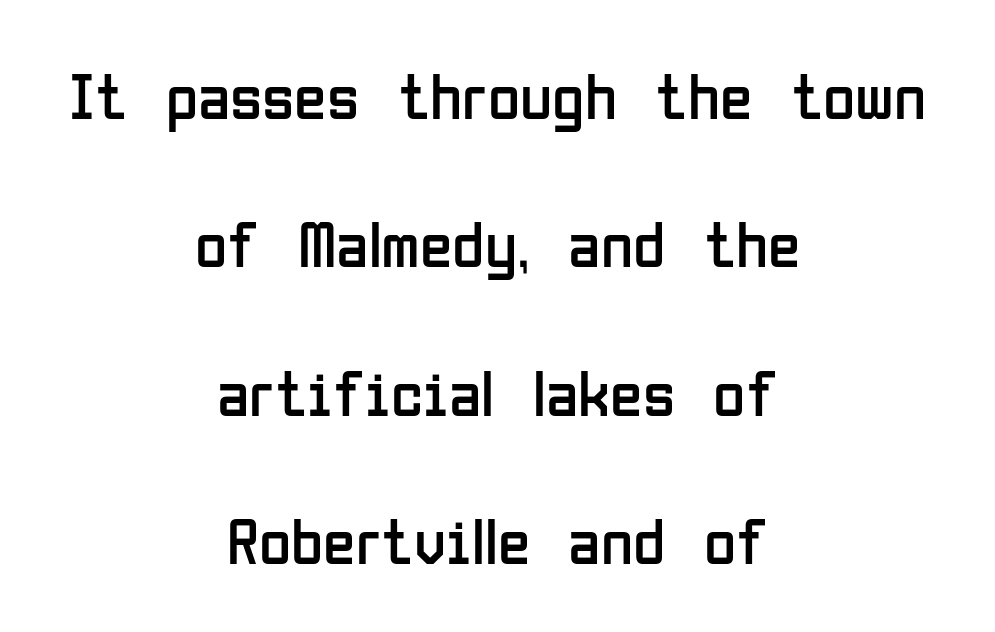
{"serif": "no", "italic": "no", "bold": "no", "weight": "regular", "width": "condensed", "stroke_contrast": "low", "x_height": "medium", "monospaced": "no", "underline": "no", "align": "center", "line_spacing": "loose", "line_spacing_ratio": 2.25, "letter_spacing": "normal", "letter_spacing_em": 0.0, "glyph_px": 66}
